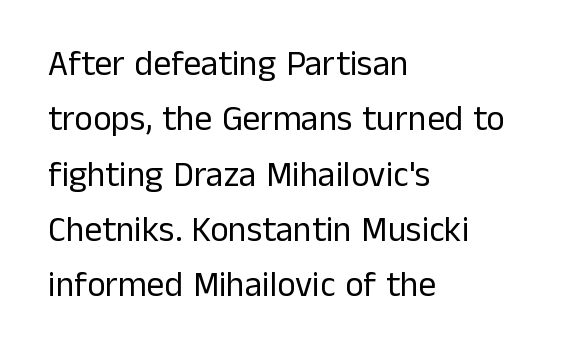
Q: Is the text bold? A: No.
Q: Is the text italic (slanted)? A: No, it is upright.
Q: Is the typeface a serif or a sans-serif typeface? A: Sans-serif.
Q: Is the text underlined? A: No.
Q: How is the paragraph aligned? A: Left-aligned.
Q: Is the spacing between letters normal or unusually wide? A: Normal.
Q: Is the spacing between lines tight, normal or loose? A: Normal.
Q: Width (condensed, normal, or wide)? A: Normal.
Q: Stroke contrast? A: Low.
Q: x-height? A: Medium.
Q: Monospaced? A: No.
